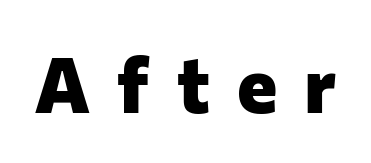
The image shows 77 px heavy sans-serif type, upright; set unusually wide letter spacing (+0.35 em), not underlined; low stroke contrast and a medium x-height.
